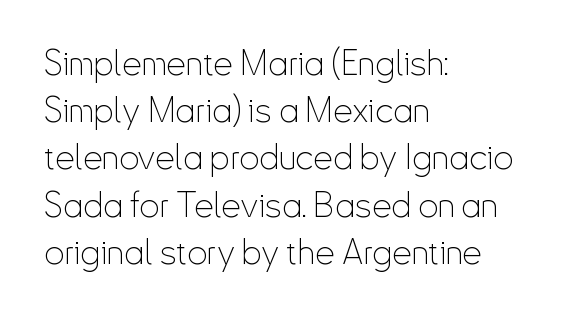
The image shows 35 px thin, condensed sans-serif type, upright; set left-aligned, normal line spacing (1.35x), normal letter spacing, not underlined; low stroke contrast and a small x-height.
